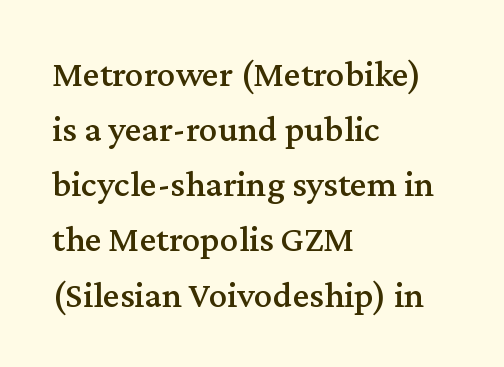
The image shows 37 px serif type, upright; set left-aligned, normal line spacing (1.49x), normal letter spacing, not underlined; medium stroke contrast and a medium x-height.
